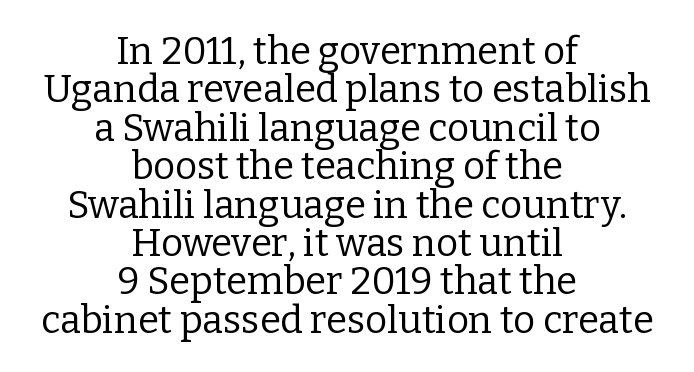
The image shows 38 px regular-weight serif type, upright; set centered, tight line spacing (1.01x), normal letter spacing, not underlined; low stroke contrast and a medium x-height.
